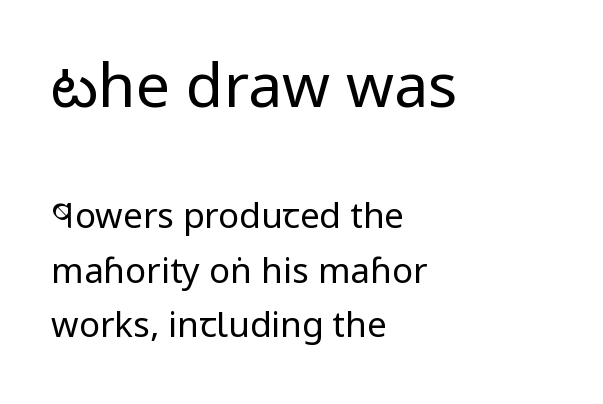
Q: Is the text bold? A: No.
Q: Is the text italic (slanted)? A: No, it is upright.
Q: Is the typeface a serif or a sans-serif typeface? A: Sans-serif.
Q: Is the text underlined? A: No.
Q: How is the paragraph aligned? A: Left-aligned.
Q: Is the spacing between letters normal or unusually wide? A: Normal.
Q: Is the spacing between lines tight, normal or loose? A: Normal.
Q: Which block of text is set in a larger size, the first (top) or the second (bottom)? A: The first (top) one.
Q: Width (condensed, normal, or wide)? A: Condensed.
Q: Stroke contrast? A: Low.
Q: x-height? A: Large.
Q: Monospaced? A: No.
